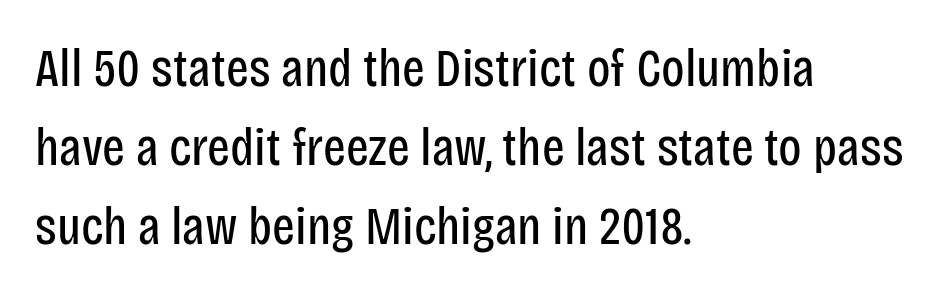
Each word holds together tightly as a unit, with standard inter-letter gaps. No italicization has been applied; the sample stays upright. Think standard paragraph weight, or any step lighter than that. Alignment: flush left. Note the varied advance widths — an 'i' is clearly narrower than an 'm'.
